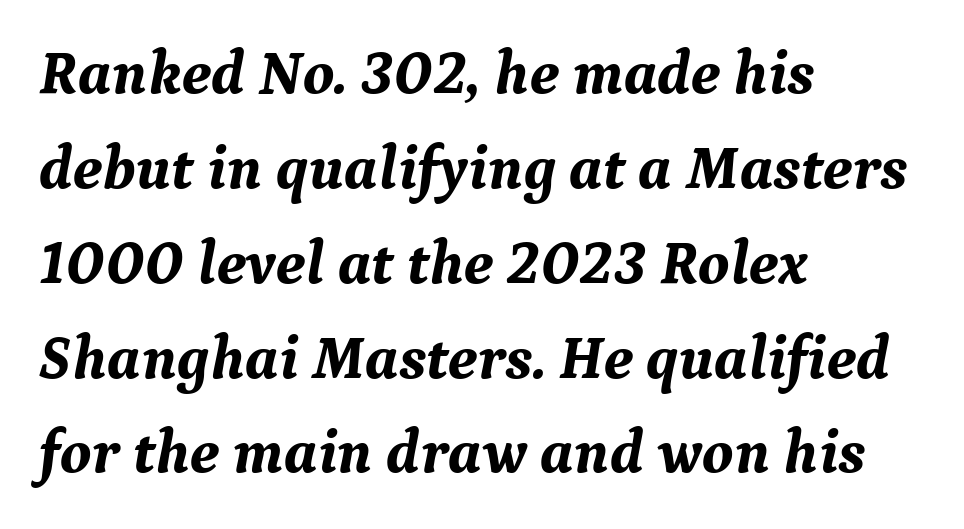
The typesetting leans heavy: a genuine bold. The face used here has a pronounced slope to its letters. Each word holds together tightly as a unit, with standard inter-letter gaps. The space directly below the letters is spotless.
